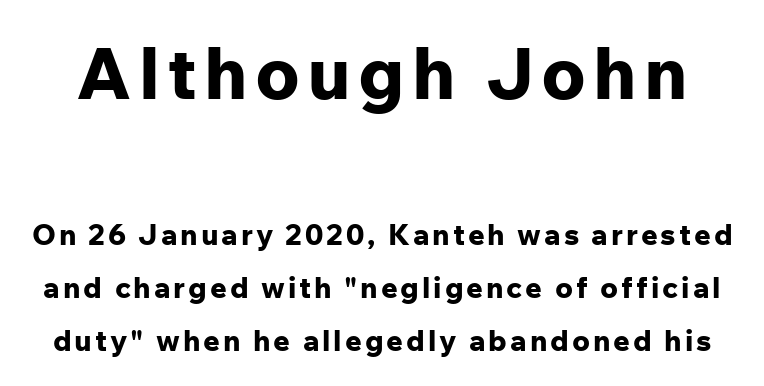
{"serif": "no", "italic": "no", "bold": "yes", "weight": "bold", "width": "normal", "stroke_contrast": "low", "x_height": "medium", "monospaced": "no", "underline": "no", "line_spacing_ratio": 1.83, "larger_block": "first", "size_ratio": 2.48, "glyph_px": 72}
